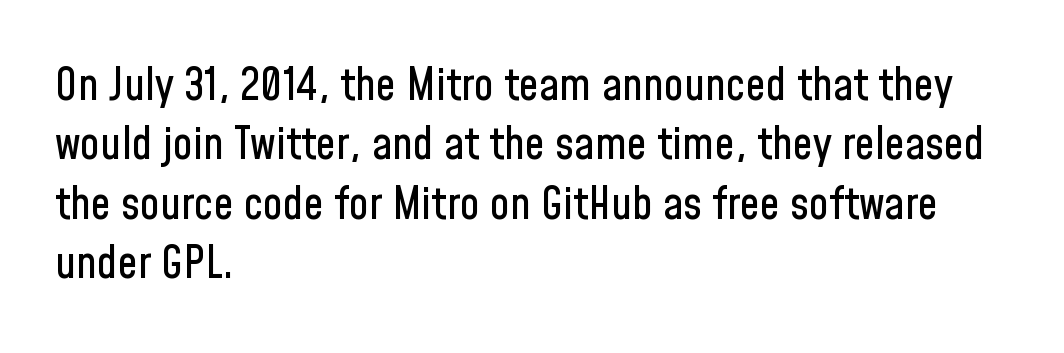
Q: Is the text italic (slanted)? A: No, it is upright.
Q: Is the typeface a serif or a sans-serif typeface? A: Sans-serif.
Q: Is the text underlined? A: No.
Q: How is the paragraph aligned? A: Left-aligned.
Q: Is the spacing between letters normal or unusually wide? A: Normal.
Q: Is the spacing between lines tight, normal or loose? A: Normal.
Q: Width (condensed, normal, or wide)? A: Condensed.
Q: Stroke contrast? A: Low.
Q: x-height? A: Medium.
Q: Monospaced? A: No.
